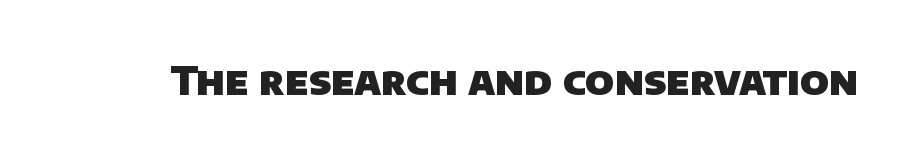
{"serif": "no", "bold": "yes", "weight": "heavy", "width": "normal", "stroke_contrast": "low", "x_height": "large", "monospaced": "no", "underline": "no", "letter_spacing": "normal", "letter_spacing_em": 0.0, "glyph_px": 40}
